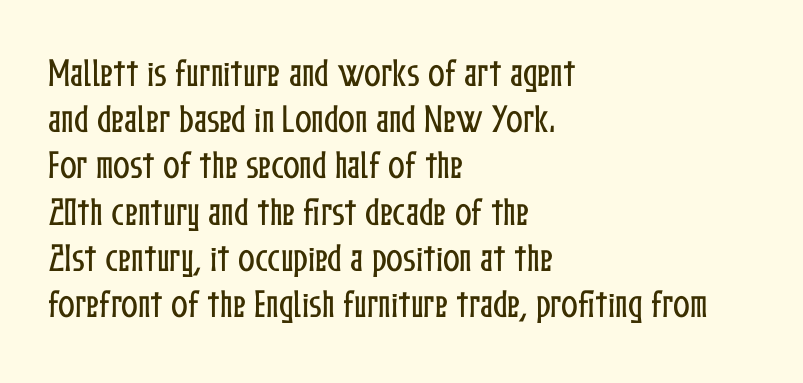
The image shows 31 px condensed type, upright; set left-aligned, normal line spacing (1.49x), normal letter spacing, not underlined; low stroke contrast and a medium x-height.
